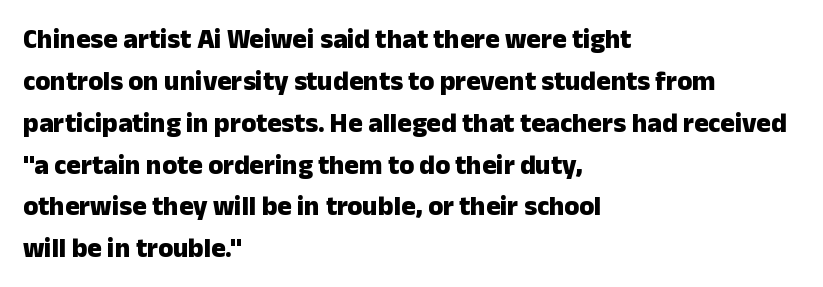
Q: Is the text bold? A: Yes.
Q: Is the text italic (slanted)? A: No, it is upright.
Q: Is the text underlined? A: No.
Q: How is the paragraph aligned? A: Left-aligned.
Q: Is the spacing between letters normal or unusually wide? A: Normal.
Q: Is the spacing between lines tight, normal or loose? A: Normal.
